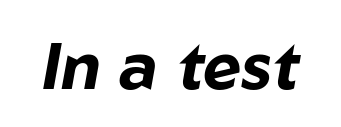
The image shows 66 px bold type, italic (leaning right); set normal letter spacing, not underlined; low stroke contrast and a medium x-height.
